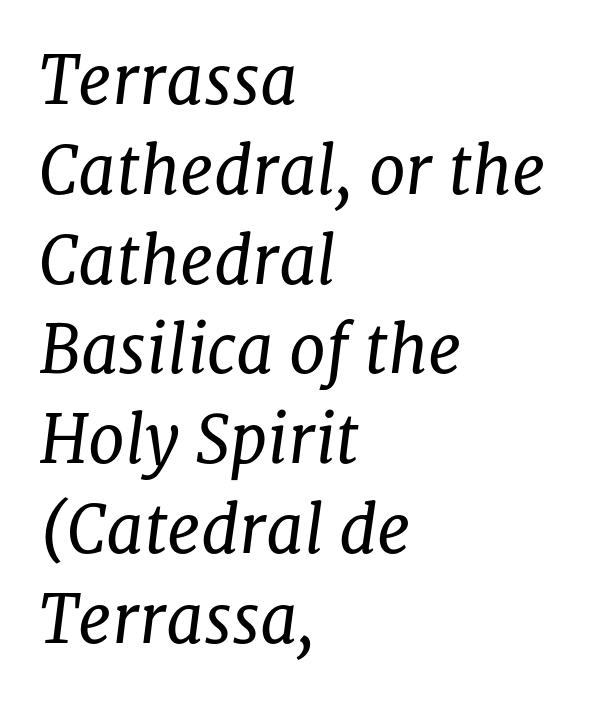
The foot of each line stays bare and open. The line texture is even and compact thanks to regular tracking. Reading down the column, the eye jumps a familiar distance to each next line. No chunkiness to these letters — they're not bold. These lines were composed using italics.
